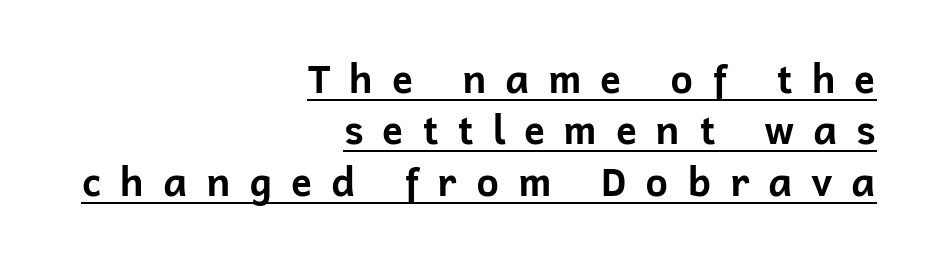
{"serif": "no", "italic": "no", "bold": "yes", "weight": "bold", "width": "normal", "stroke_contrast": "low", "x_height": "medium", "monospaced": "no", "underline": "yes", "align": "right", "line_spacing": "normal", "line_spacing_ratio": 1.32, "letter_spacing": "wide", "letter_spacing_em": 0.46, "glyph_px": 39}
